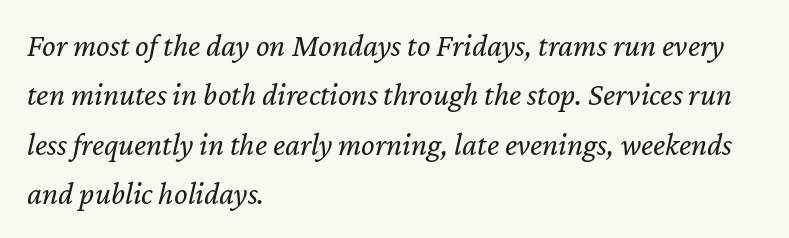
What stands out about the letter spacing? Nothing — it is the standard amount. The lettering tilts uniformly, giving the passage an italic look. Is there much room between lines? A standard amount, neither cramped nor airy. Unbolded letterforms with no extra heft. This sample has the flowing, uneven cadence of proportional lettering.
